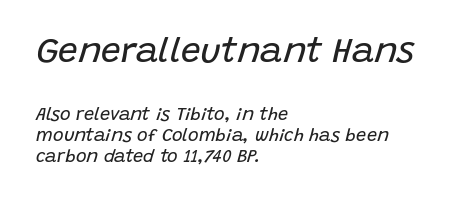
Think of a printed novel: that variable character pitch is what you see here. The typography opts for an oblique posture over an upright one. The earlier block is typeset at a bigger size than the later block. Descender tails drop into unmarked territory. Every row of glyphs begins at an identical x-position on the left. No heavy texture on the line: the type isn't bold.
